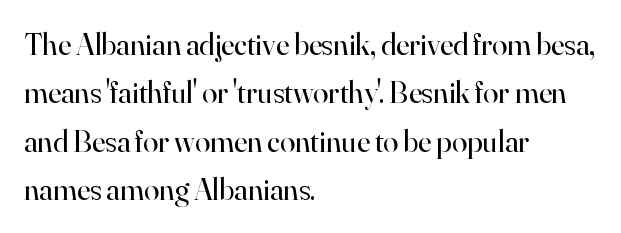
{"serif": "yes", "italic": "no", "bold": "no", "weight": "regular", "width": "normal", "stroke_contrast": "high", "x_height": "small", "monospaced": "no", "underline": "no", "align": "left", "line_spacing": "normal", "line_spacing_ratio": 1.56, "letter_spacing": "normal", "letter_spacing_em": 0.0, "glyph_px": 31}
